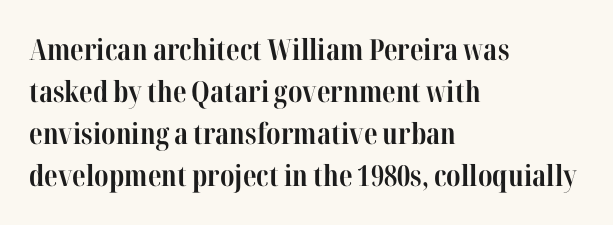
The letters stand upright; this is a roman face. Varying glyph widths throughout — classic text-font behaviour. The words here are not underlined. Rows of type keep a routine distance in the vertical direction.
